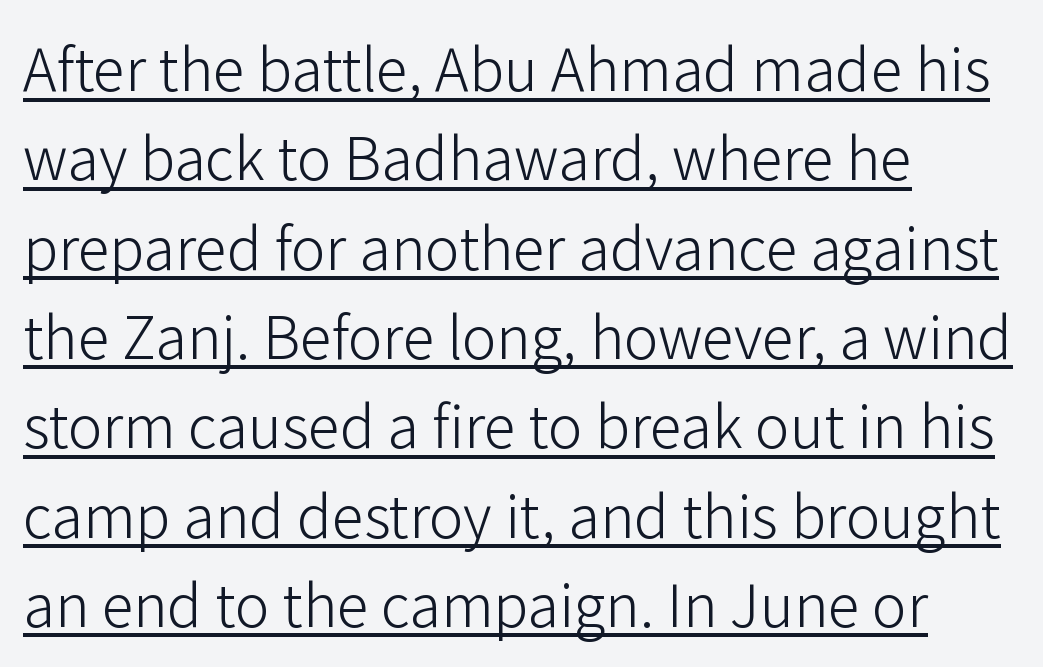
The image shows 58 px light sans-serif type, upright; set left-aligned, normal line spacing (1.54x), normal letter spacing, underlined; low stroke contrast and a medium x-height.
